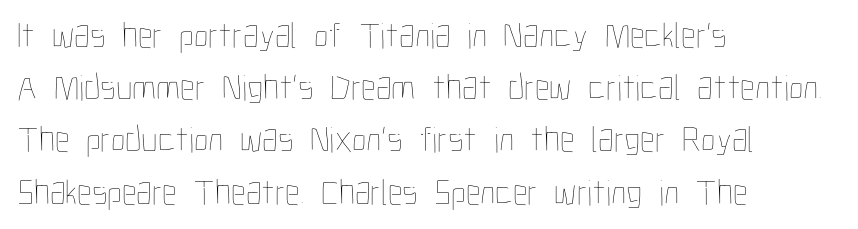
Each letter keeps its own natural width here, so spacing adapts to shape. Rendered with straight, roman letterforms. The gaps between neighbouring characters are ordinary and unremarkable. Summary of weight: not heavy and not bold. The space beneath each line is pristine and unruled.
